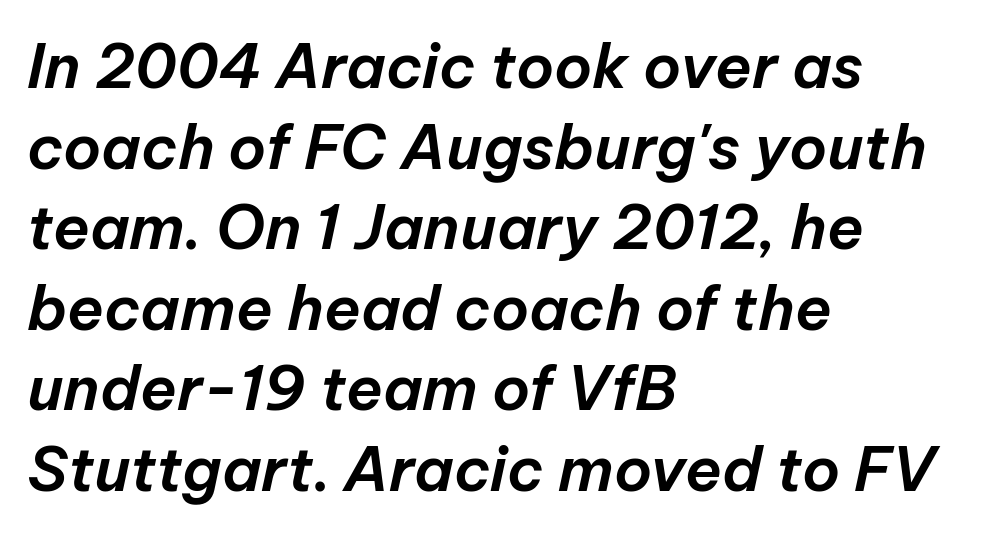
{"italic": "yes", "lean": "right", "slant_degrees": 12, "width": "normal", "stroke_contrast": "low", "x_height": "medium", "monospaced": "no", "underline": "no", "align": "left", "line_spacing": "normal", "line_spacing_ratio": 1.32, "letter_spacing": "normal", "letter_spacing_em": 0.0, "glyph_px": 61}
